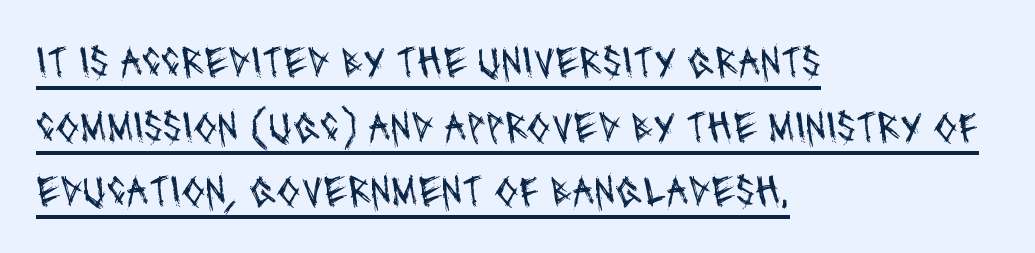
The image shows 44 px regular-weight, condensed sans-serif type; set left-aligned, normal line spacing (1.47x), normal letter spacing, underlined; medium stroke contrast and a large x-height.
